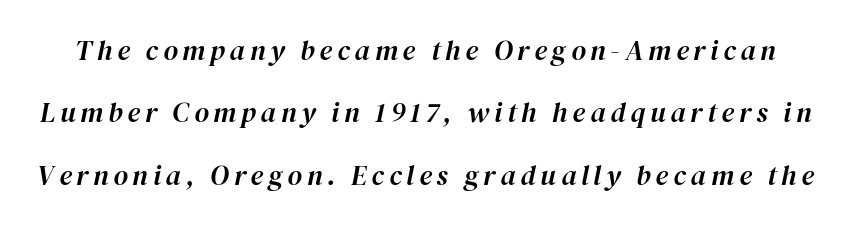
Rule under the text: the space is simply empty. These lines stand farther apart than default settings would place them. Is this a fixed-width face? No — the glyphs have proportional, varying widths. The whole block is typeset with a tilt.
